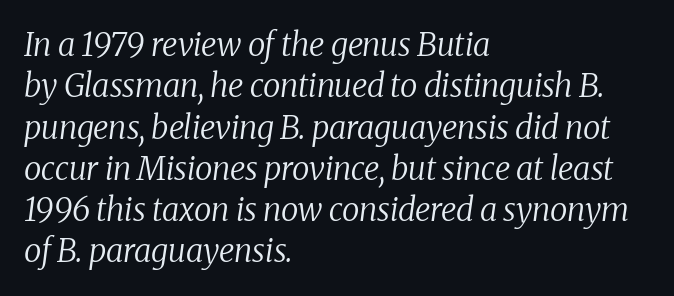
Q: Is the text bold? A: No.
Q: Is the text italic (slanted)? A: Yes, it leans right by about 8 degrees.
Q: Is the typeface a serif or a sans-serif typeface? A: Serif.
Q: Is the text underlined? A: No.
Q: How is the paragraph aligned? A: Left-aligned.
Q: Is the spacing between letters normal or unusually wide? A: Normal.
Q: Is the spacing between lines tight, normal or loose? A: Normal.
Q: Width (condensed, normal, or wide)? A: Normal.
Q: Stroke contrast? A: Medium.
Q: x-height? A: Medium.
Q: Monospaced? A: No.
